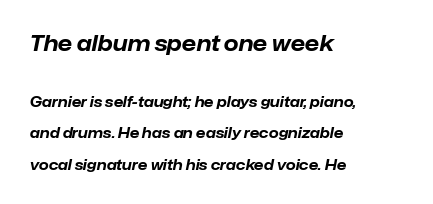
Q: Is the text bold? A: Yes.
Q: Is the text italic (slanted)? A: Yes, it leans right by about 12 degrees.
Q: Is the text underlined? A: No.
Q: How is the paragraph aligned? A: Left-aligned.
Q: Is the spacing between letters normal or unusually wide? A: Normal.
Q: Is the spacing between lines tight, normal or loose? A: Loose.
Q: Which block of text is set in a larger size, the first (top) or the second (bottom)? A: The first (top) one.
